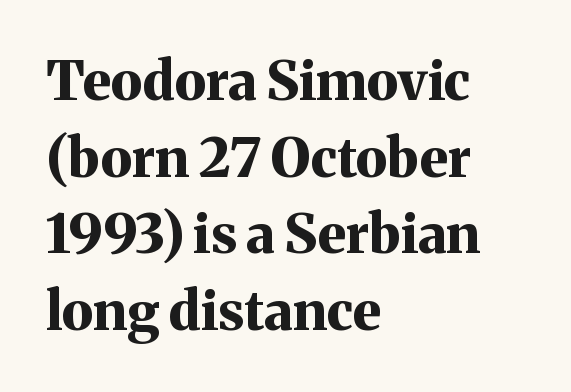
The image shows 54 px bold serif type, upright; set left-aligned, normal line spacing (1.42x), normal letter spacing, not underlined; medium stroke contrast and a medium x-height.
